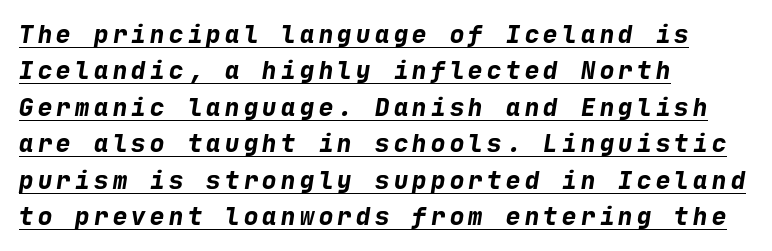
The image shows 24 px bold type; set left-aligned, normal line spacing (1.52x), underlined.
